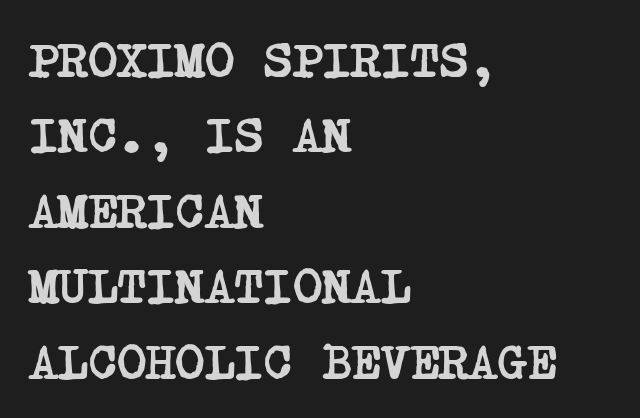
The image shows 50 px semibold, condensed serif type; set left-aligned, normal line spacing (1.51x), normal letter spacing, not underlined; low stroke contrast and a large x-height.
